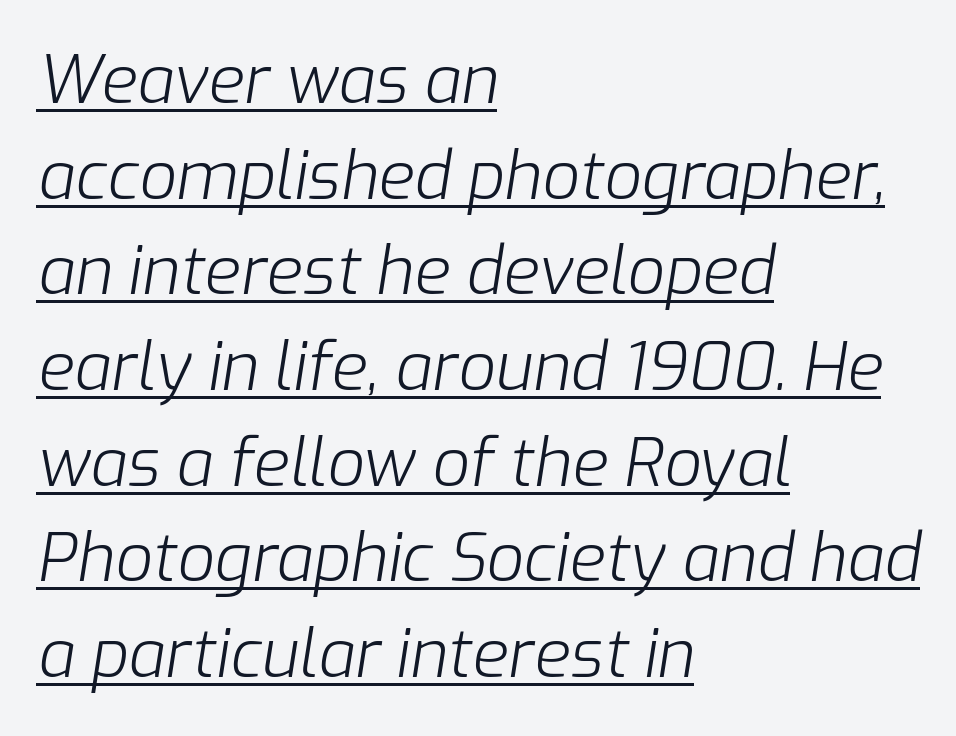
The image shows 66 px light type, italic (leaning right); set left-aligned, normal line spacing (1.45x), normal letter spacing, underlined; low stroke contrast and a medium x-height.
